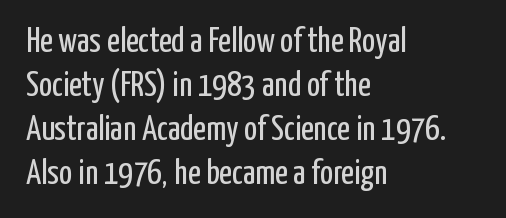
Q: Is the text bold? A: No.
Q: Is the text italic (slanted)? A: No, it is upright.
Q: Is the typeface a serif or a sans-serif typeface? A: Sans-serif.
Q: Is the text underlined? A: No.
Q: How is the paragraph aligned? A: Left-aligned.
Q: Is the spacing between letters normal or unusually wide? A: Normal.
Q: Is the spacing between lines tight, normal or loose? A: Normal.
Q: Width (condensed, normal, or wide)? A: Condensed.
Q: Stroke contrast? A: Low.
Q: x-height? A: Medium.
Q: Monospaced? A: No.
